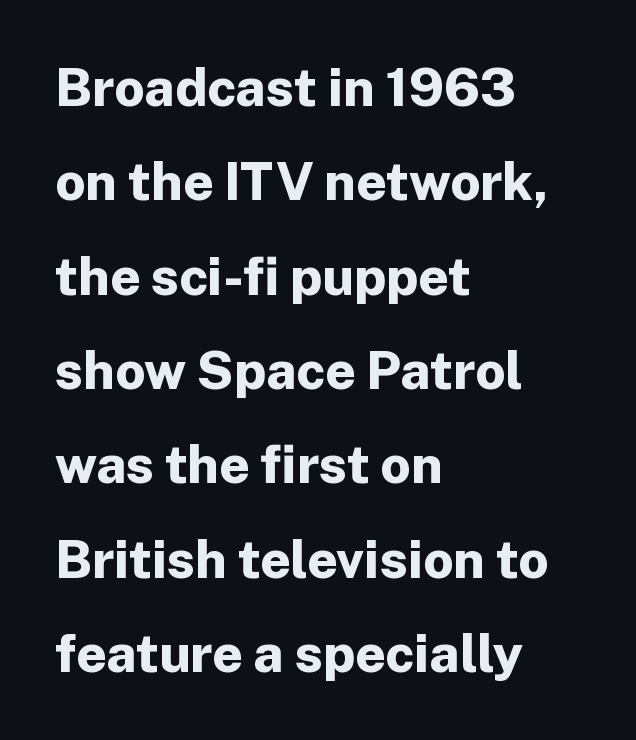
{"serif": "no", "italic": "no", "bold": "yes", "weight": "bold", "width": "normal", "stroke_contrast": "low", "x_height": "medium", "monospaced": "no", "underline": "no", "align": "left", "line_spacing_ratio": 1.78, "letter_spacing": "normal", "letter_spacing_em": 0.0, "glyph_px": 53}
